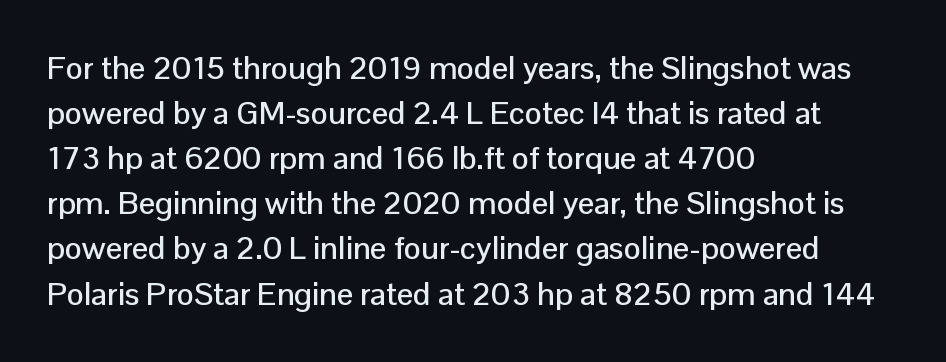
Q: Is the text italic (slanted)? A: No, it is upright.
Q: Is the typeface a serif or a sans-serif typeface? A: Sans-serif.
Q: Is the text underlined? A: No.
Q: How is the paragraph aligned? A: Left-aligned.
Q: Is the spacing between letters normal or unusually wide? A: Normal.
Q: Is the spacing between lines tight, normal or loose? A: Normal.
Q: Width (condensed, normal, or wide)? A: Normal.
Q: Stroke contrast? A: Low.
Q: x-height? A: Medium.
Q: Monospaced? A: No.
